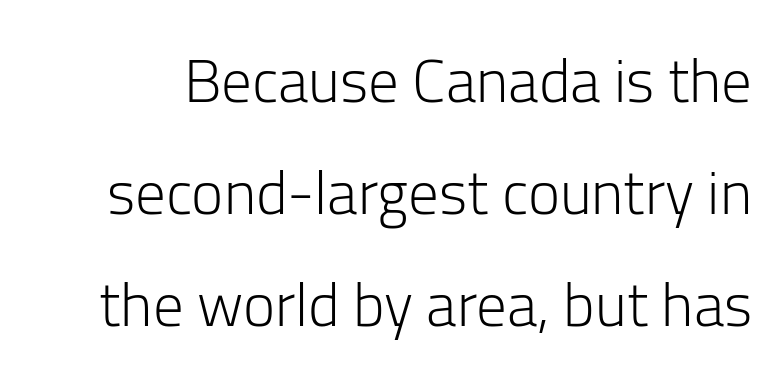
Q: Is the text bold? A: No.
Q: Is the text italic (slanted)? A: No, it is upright.
Q: Is the typeface a serif or a sans-serif typeface? A: Sans-serif.
Q: Is the text underlined? A: No.
Q: Is the spacing between letters normal or unusually wide? A: Normal.
Q: Width (condensed, normal, or wide)? A: Normal.
Q: Stroke contrast? A: Low.
Q: x-height? A: Medium.
Q: Monospaced? A: No.
